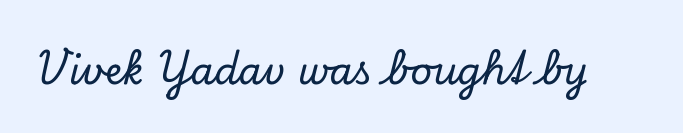
{"serif": "yes", "width": "normal", "stroke_contrast": "low", "x_height": "small", "monospaced": "no", "underline": "no", "letter_spacing": "normal", "letter_spacing_em": 0.0, "glyph_px": 38}
